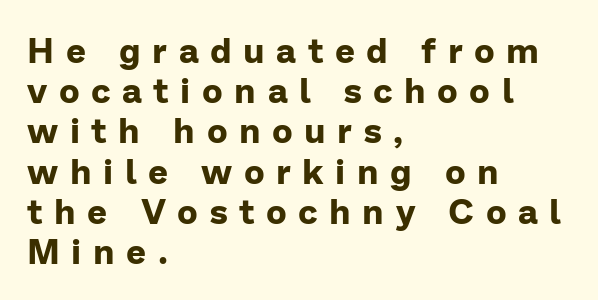
Q: Is the text bold? A: Yes.
Q: Is the text italic (slanted)? A: No, it is upright.
Q: Is the typeface a serif or a sans-serif typeface? A: Sans-serif.
Q: Is the text underlined? A: No.
Q: How is the paragraph aligned? A: Left-aligned.
Q: Is the spacing between letters normal or unusually wide? A: Unusually wide.
Q: Is the spacing between lines tight, normal or loose? A: Tight.
Q: Width (condensed, normal, or wide)? A: Normal.
Q: Stroke contrast? A: Low.
Q: x-height? A: Medium.
Q: Monospaced? A: No.
